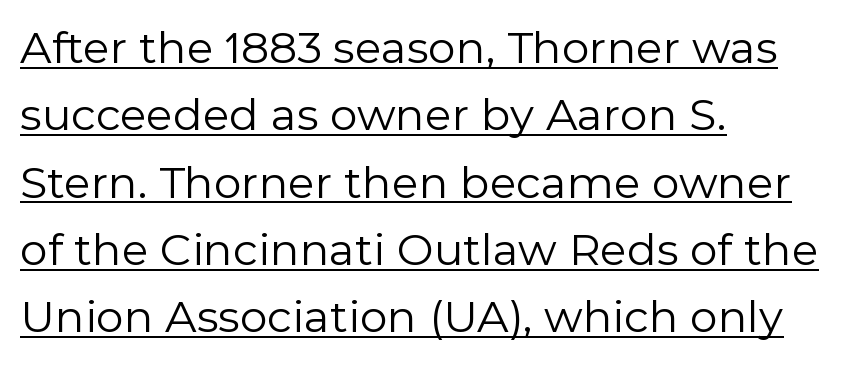
Q: Is the text bold? A: No.
Q: Is the text italic (slanted)? A: No, it is upright.
Q: Is the typeface a serif or a sans-serif typeface? A: Sans-serif.
Q: Is the text underlined? A: Yes.
Q: How is the paragraph aligned? A: Left-aligned.
Q: Is the spacing between letters normal or unusually wide? A: Normal.
Q: Is the spacing between lines tight, normal or loose? A: Normal.
Q: Width (condensed, normal, or wide)? A: Normal.
Q: x-height? A: Medium.
Q: Monospaced? A: No.
